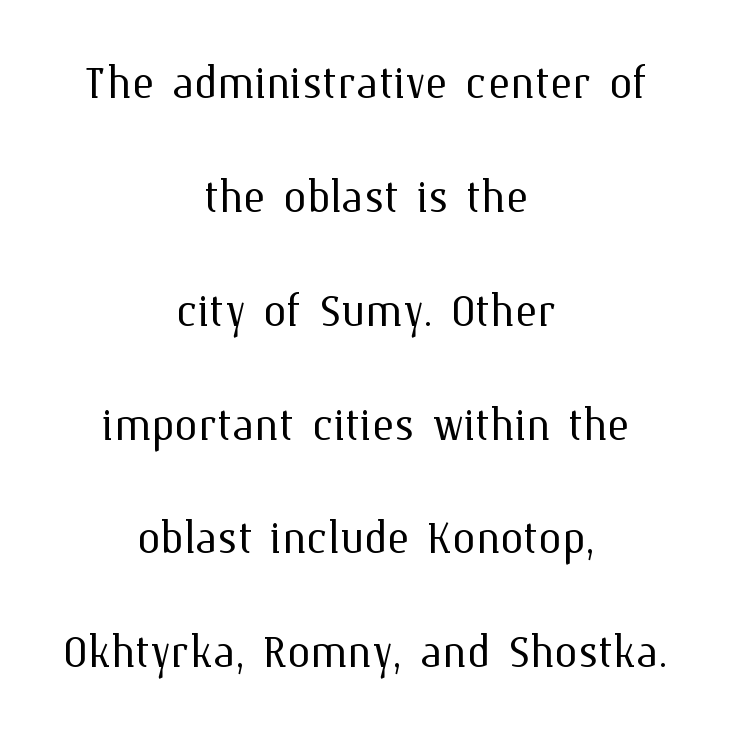
The image shows 59 px light type, upright; set centered, loose line spacing (1.93x), normal letter spacing, not underlined; medium stroke contrast and a medium x-height.
